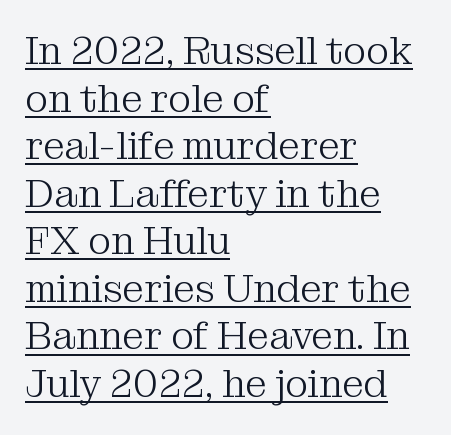
Q: Is the text bold? A: No.
Q: Is the text italic (slanted)? A: No, it is upright.
Q: Is the typeface a serif or a sans-serif typeface? A: Serif.
Q: Is the text underlined? A: Yes.
Q: How is the paragraph aligned? A: Left-aligned.
Q: Is the spacing between letters normal or unusually wide? A: Normal.
Q: Width (condensed, normal, or wide)? A: Normal.
Q: Stroke contrast? A: Medium.
Q: x-height? A: Medium.
Q: Monospaced? A: No.
